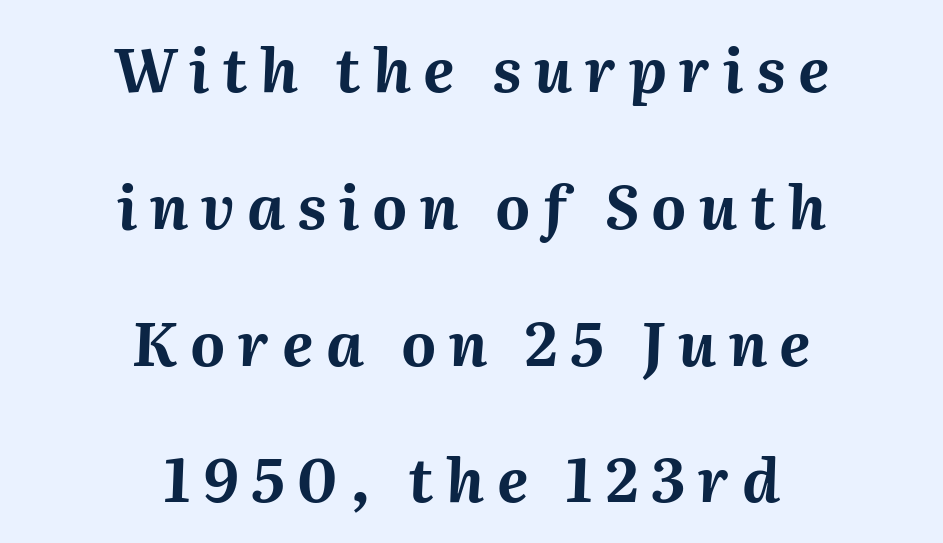
The image shows 60 px bold type, italic (leaning right); set centered, loose line spacing (2.28x), unusually wide letter spacing (+0.21 em), not underlined; medium stroke contrast and a medium x-height.
